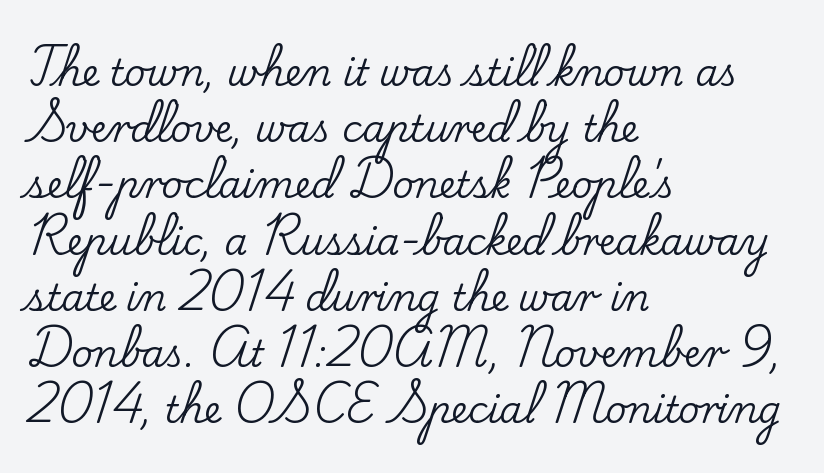
Short and long lines alike share a common starting point at left. The face used here is proportionally spaced, like ordinary book or web type. Anything drawn beneath the words? Only blank space. No extra tracking has been applied to these lines.
